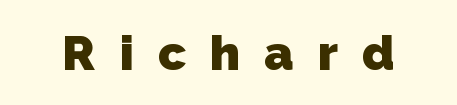
The image shows 49 px heavy sans-serif type; set unusually wide letter spacing (+0.49 em), not underlined; low stroke contrast and a medium x-height.
